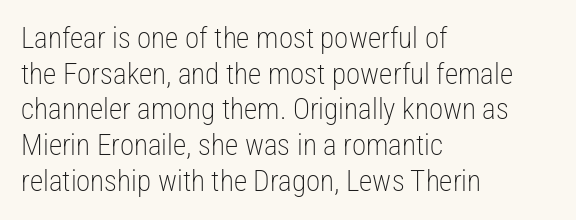
The image shows 29 px light, condensed sans-serif type, upright; set left-aligned, line spacing 1.23x, normal letter spacing, not underlined; low stroke contrast and a medium x-height.
